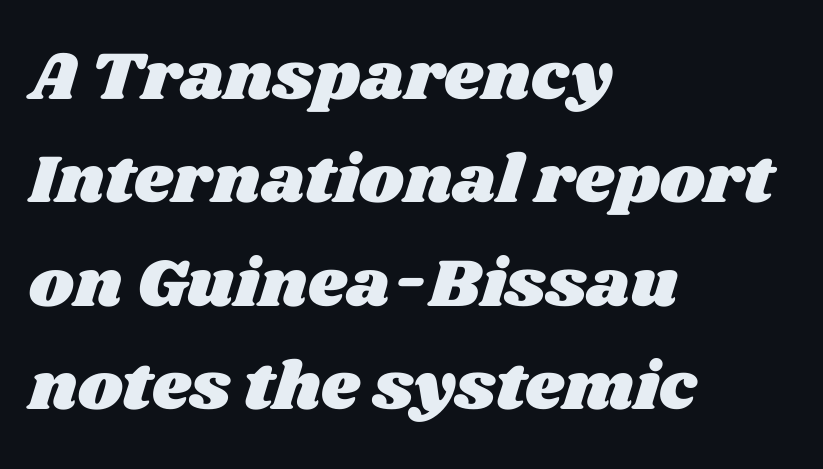
{"width": "wide", "stroke_contrast": "medium", "x_height": "large", "monospaced": "no", "underline": "no", "align": "left", "line_spacing": "normal", "line_spacing_ratio": 1.52, "letter_spacing": "normal", "letter_spacing_em": 0.0, "glyph_px": 68}
